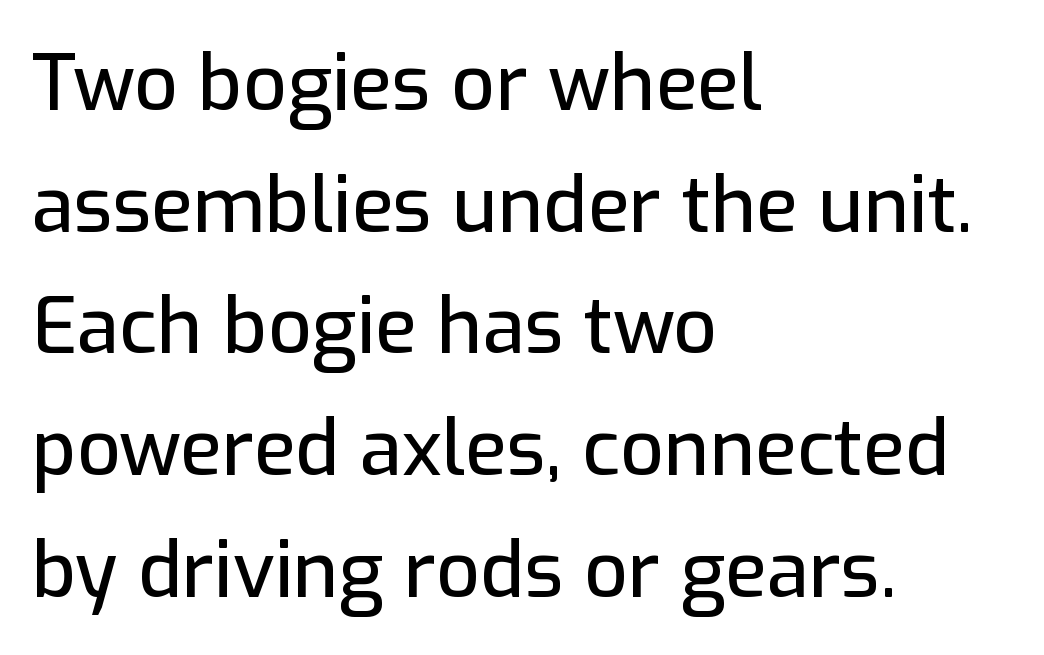
The image shows 77 px sans-serif type, upright; set left-aligned, normal line spacing (1.58x), normal letter spacing, not underlined; low stroke contrast and a medium x-height.
